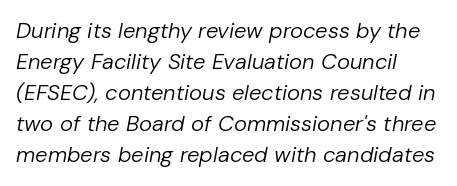
Q: Is the text bold? A: No.
Q: Is the text italic (slanted)? A: Yes, it leans right by about 10 degrees.
Q: Is the text underlined? A: No.
Q: How is the paragraph aligned? A: Left-aligned.
Q: Is the spacing between letters normal or unusually wide? A: Normal.
Q: Is the spacing between lines tight, normal or loose? A: Normal.
